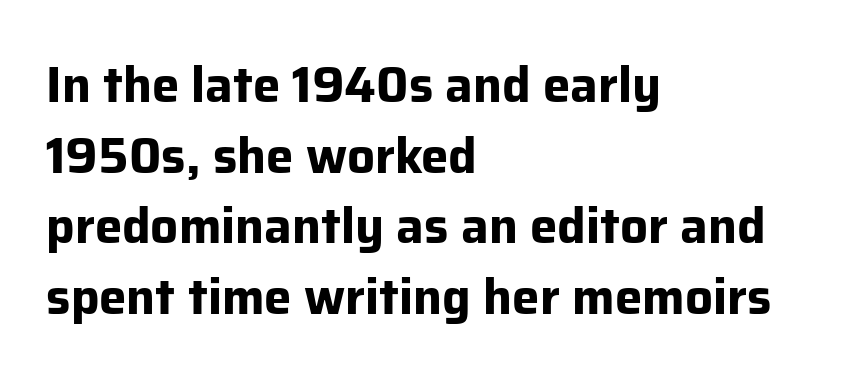
The image shows 49 px bold sans-serif type, upright; set left-aligned, normal line spacing (1.44x), normal letter spacing, not underlined; low stroke contrast and a medium x-height.
